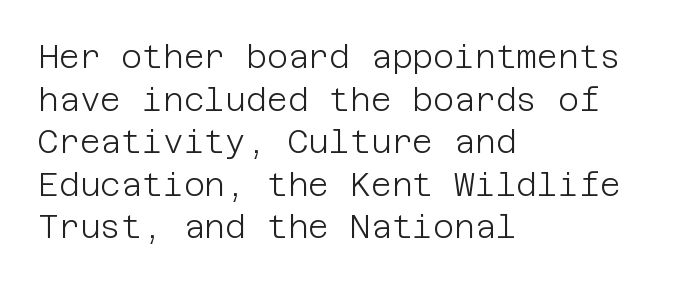
Q: Is the text bold? A: No.
Q: Is the text italic (slanted)? A: No, it is upright.
Q: Is the typeface a serif or a sans-serif typeface? A: Sans-serif.
Q: Is the text underlined? A: No.
Q: How is the paragraph aligned? A: Left-aligned.
Q: Is the spacing between letters normal or unusually wide? A: Normal.
Q: Is the spacing between lines tight, normal or loose? A: Normal.
Q: Width (condensed, normal, or wide)? A: Normal.
Q: Stroke contrast? A: Low.
Q: x-height? A: Large.
